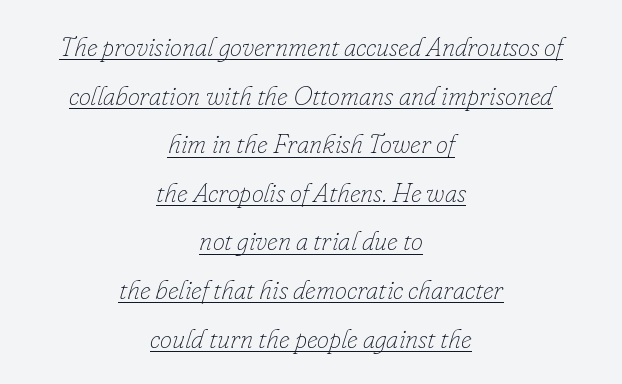
The compositor balanced each line on the midline. Characters are canted at an angle relative to the baseline's perpendicular. Caption: standard tracking, unaltered. The weight would be labelled regular, book, light, or lighter still.
